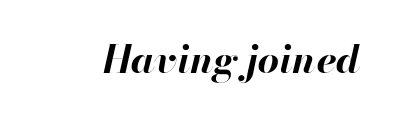
The image shows 38 px bold type, italic (leaning right); set normal letter spacing, not underlined; high stroke contrast and a small x-height.
